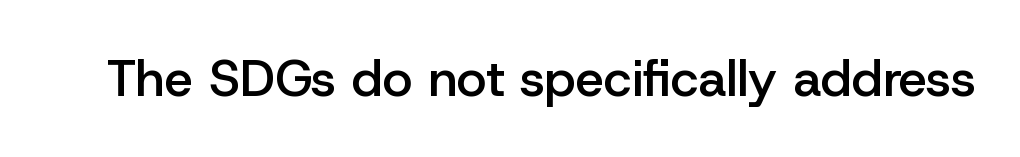
Q: Is the text bold? A: Semi-bold.
Q: Is the text italic (slanted)? A: No, it is upright.
Q: Is the typeface a serif or a sans-serif typeface? A: Sans-serif.
Q: Is the text underlined? A: No.
Q: Is the spacing between letters normal or unusually wide? A: Normal.
Q: Width (condensed, normal, or wide)? A: Normal.
Q: Stroke contrast? A: Low.
Q: x-height? A: Medium.
Q: Monospaced? A: No.
